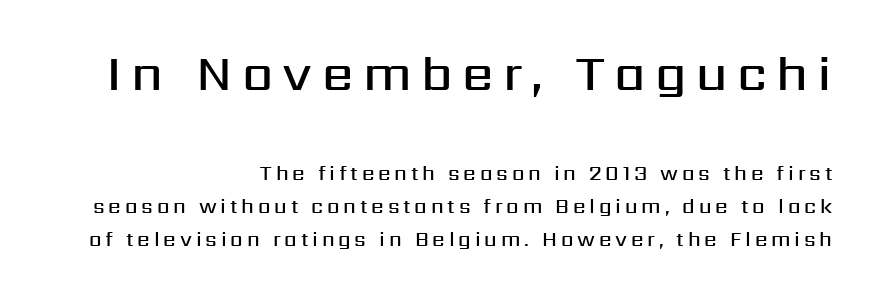
The image shows 50 px semibold sans-serif type, upright; set right-aligned, normal line spacing (1.65x), not underlined; the first (top) block is 2.5x larger; medium stroke contrast and a medium x-height.
